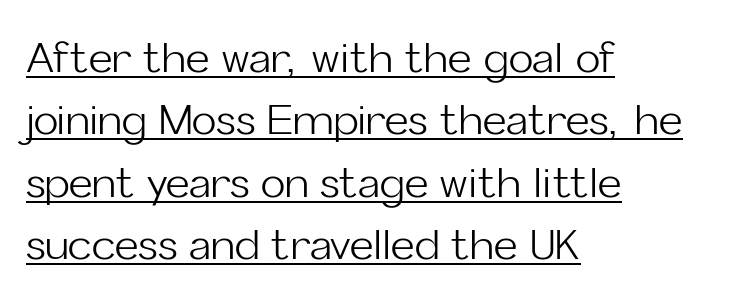
Horizontal alignment here is leftward, the default for most running prose. How are the letters spaced? Ordinarily, with no added tracking. The text was rendered using a sans face with plain stroke endings. Here the designer chose a conventional face with non-uniform glyph widths.
